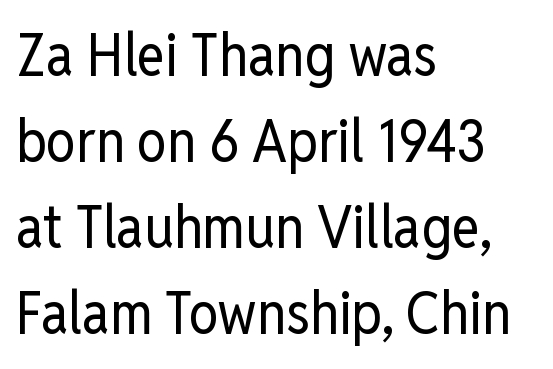
The passage shown is typed in a proportional face where columns would drift. A bare baseline throughout the passage. Alignment: flush left. These lines are composed in type without serifs. Rendered with straight, roman letterforms. Vertical stems look standard width or narrower in stroke.
